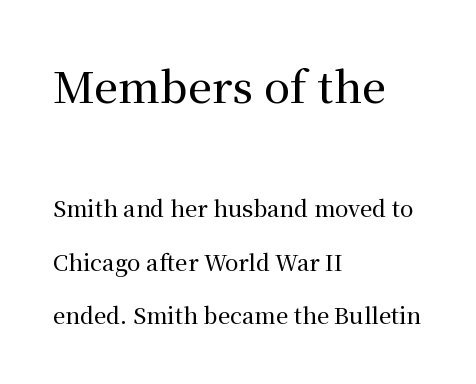
The image shows 43 px serif type, upright; set left-aligned, loose line spacing (2.42x), normal letter spacing, not underlined; the first (top) block is 1.95x larger; medium stroke contrast and a medium x-height.
